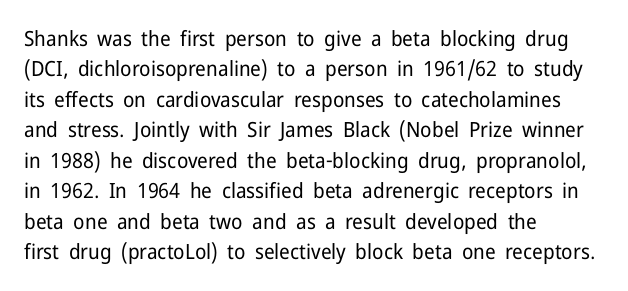
Letter spacing: default. Ink coverage per letter is moderate at most. The rag falls on the right side of this text block. Descenders are the only things crossing below the line. This block has exactly the height ordinary leading produces. This is the regular roman posture of the typeface.
